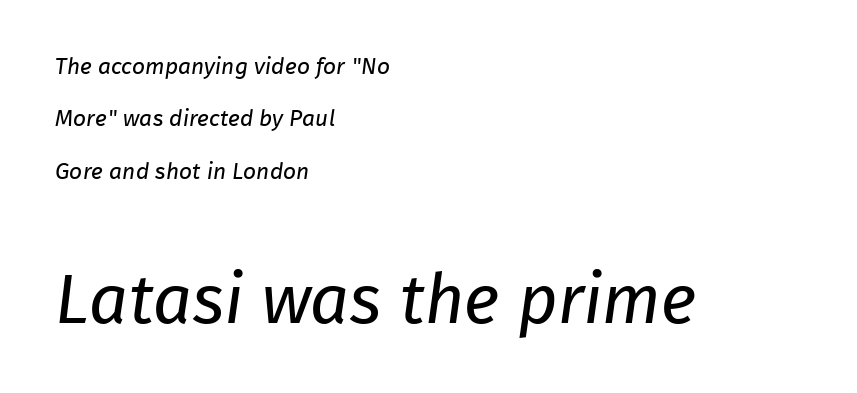
Q: Is the text bold? A: No.
Q: Is the typeface a serif or a sans-serif typeface? A: Sans-serif.
Q: Is the text underlined? A: No.
Q: How is the paragraph aligned? A: Left-aligned.
Q: Is the spacing between letters normal or unusually wide? A: Normal.
Q: Is the spacing between lines tight, normal or loose? A: Loose.
Q: Which block of text is set in a larger size, the first (top) or the second (bottom)? A: The second (bottom) one.
Q: Width (condensed, normal, or wide)? A: Normal.
Q: Stroke contrast? A: Low.
Q: x-height? A: Medium.
Q: Monospaced? A: No.
